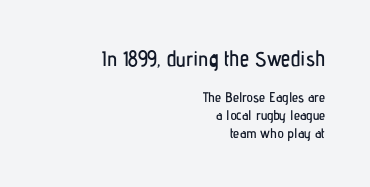
Q: Is the text italic (slanted)? A: No, it is upright.
Q: Is the text underlined? A: No.
Q: How is the paragraph aligned? A: Right-aligned.
Q: Is the spacing between letters normal or unusually wide? A: Normal.
Q: Is the spacing between lines tight, normal or loose? A: Normal.
Q: Which block of text is set in a larger size, the first (top) or the second (bottom)? A: The first (top) one.
